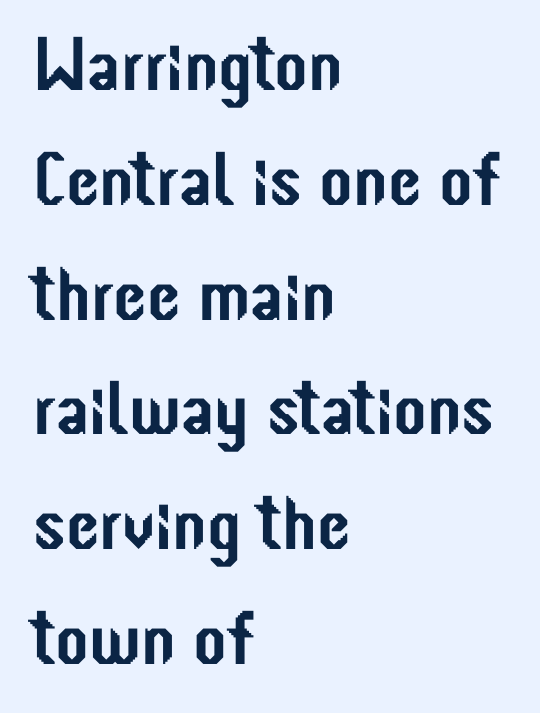
Q: Is the text italic (slanted)? A: No, it is upright.
Q: Is the typeface a serif or a sans-serif typeface? A: Sans-serif.
Q: Is the text underlined? A: No.
Q: How is the paragraph aligned? A: Left-aligned.
Q: Is the spacing between letters normal or unusually wide? A: Normal.
Q: Is the spacing between lines tight, normal or loose? A: Normal.
Q: Width (condensed, normal, or wide)? A: Condensed.
Q: Stroke contrast? A: Low.
Q: x-height? A: Medium.
Q: Monospaced? A: No.
